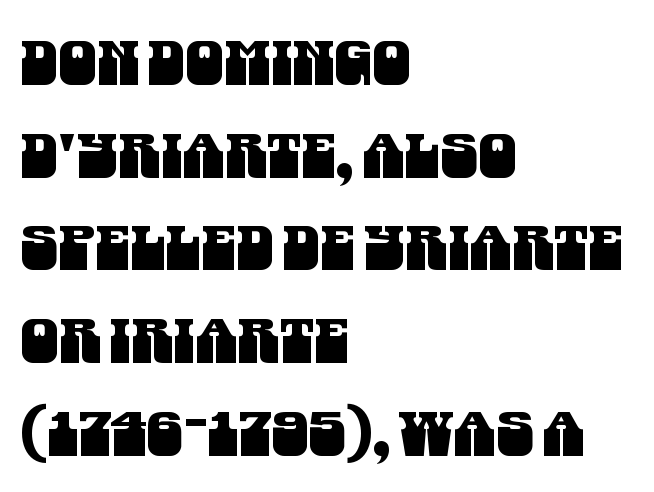
Notice how the passage keeps a crisp vertical edge on the left only. Look at the tracking — it's just the regular setting, nothing added. Notice how descenders clear the ascenders below comfortably — that's standard leading. Underlining? Definitely not there. Each letter keeps its own natural width here, so spacing adapts to shape. No feet cap the strokes, marking this as sans-serif type.
